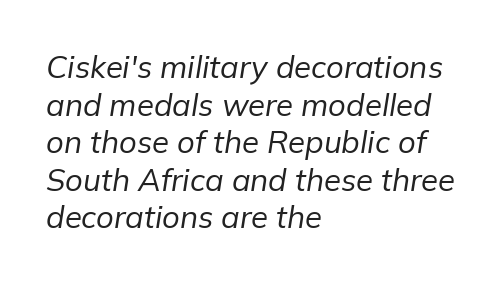
Italic: yes, the glyphs are oblique. All the whitespace from short lines collects on the right. The letters advance in unequal steps, a hallmark of proportional type. Ink coverage per letter is moderate at most.
